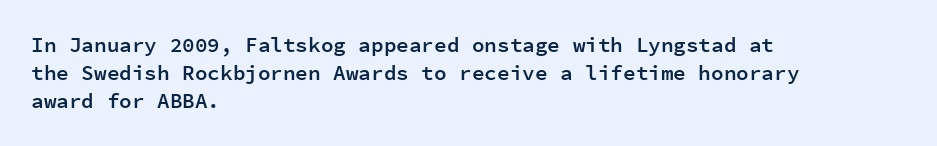
Q: Is the text bold? A: Semi-bold.
Q: Is the text italic (slanted)? A: No, it is upright.
Q: Is the text underlined? A: No.
Q: How is the paragraph aligned? A: Left-aligned.
Q: Is the spacing between letters normal or unusually wide? A: Normal.
Q: Is the spacing between lines tight, normal or loose? A: Normal.
